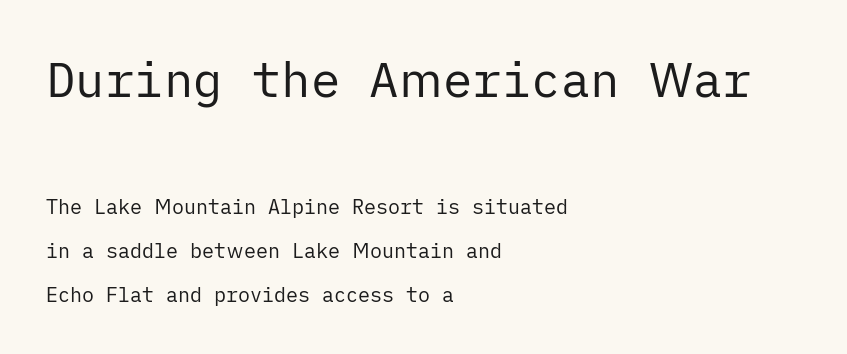
Reading down the block, your eye returns to a fixed left position each line. The face used here appears at its bigger size in the upper chunk. I'd call this a sans setting — the letters go barefoot. How would I describe the line gaps? Wide and relaxed. The weight tops out at a normal text grade. The glyphs are unaccompanied by any horizontal stroke below them.
